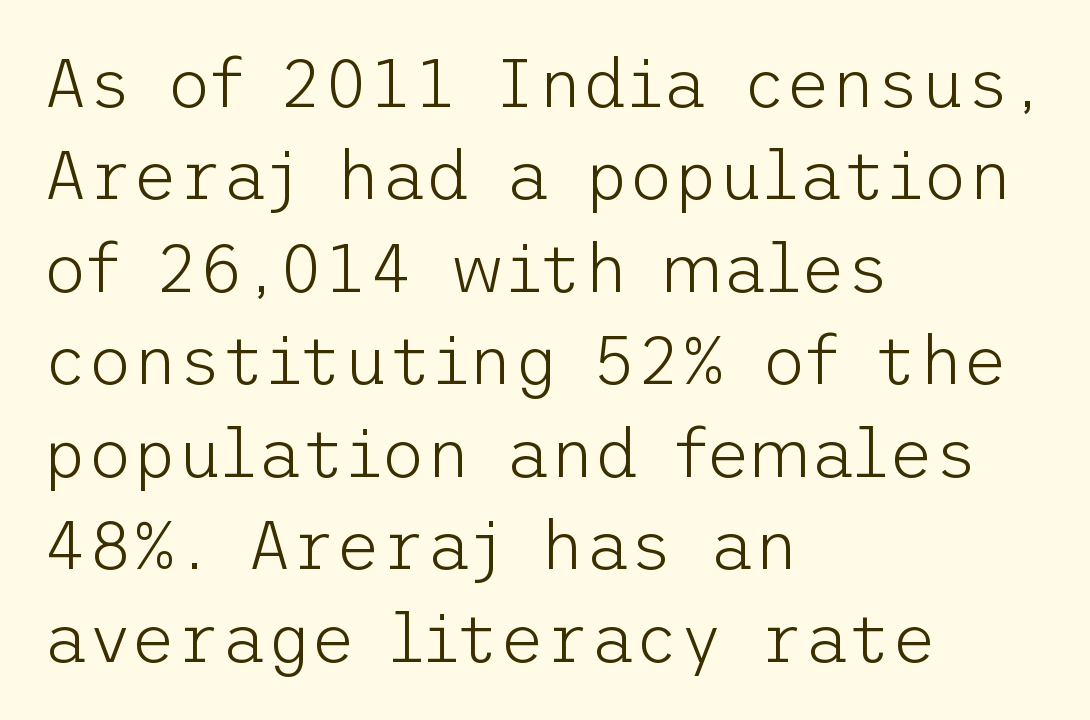
The image shows 69 px light sans-serif type, upright; set left-aligned, normal line spacing (1.34x), normal letter spacing, not underlined; low stroke contrast and a medium x-height.
